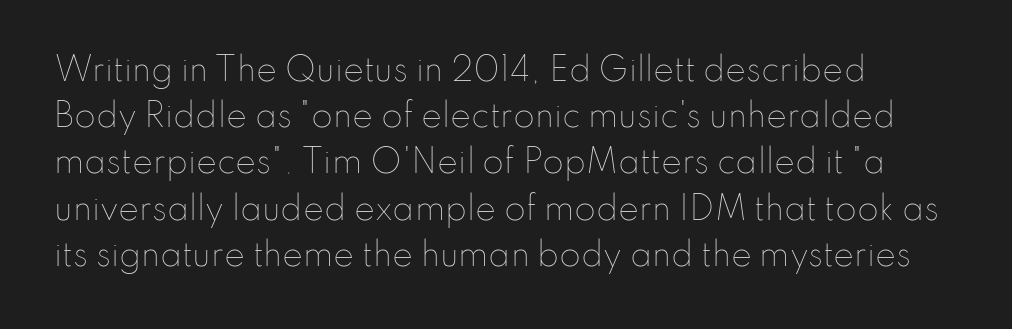
Horizontally, the lines are justified to the leading edge only. Regarding leading, the lines here are spaced in the standard way. Honestly, there is no underline to notice here at all. Is the letter spacing exaggerated? No — it looks like the ordinary default. The rendering uses natural spacing where letterforms have individual widths.
